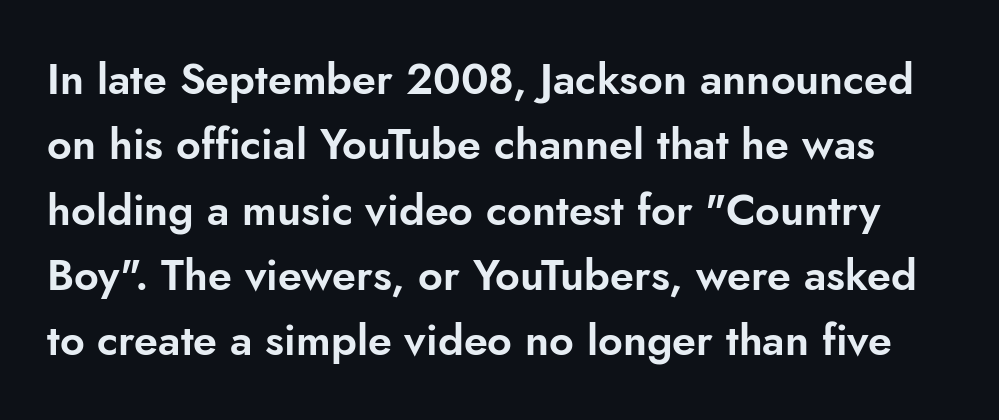
Spacing verdict: proportional, widths tailored to each character. Has an underline been added? It has not. The face used here is a sans, in the tradition of grotesques and geometrics. This sample uses an upright cut, with every glyph sitting square on the baseline. The horizontal fit of the characters is conventional and even. In terms of leading, this rendering sits right in the middle.
